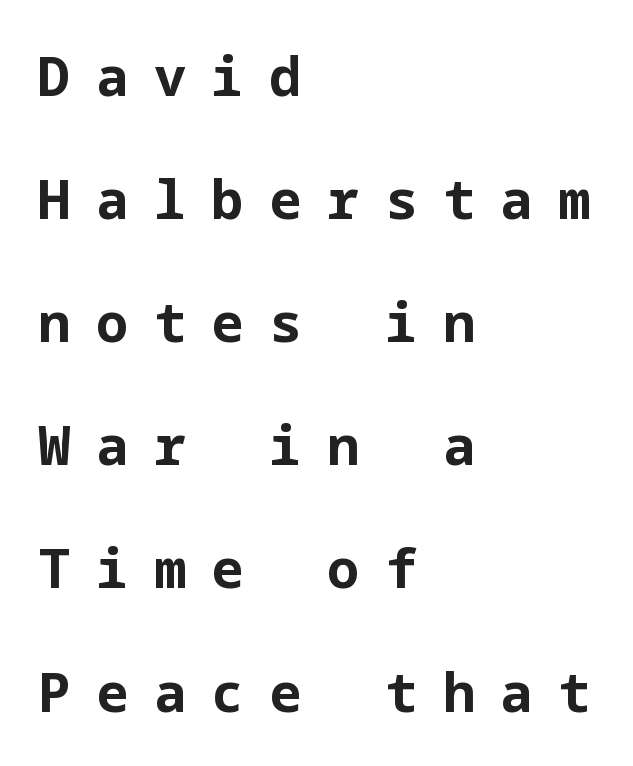
{"serif": "no", "italic": "no", "bold": "yes", "weight": "bold", "width": "normal", "stroke_contrast": "low", "x_height": "medium", "underline": "no", "align": "left", "line_spacing": "loose", "line_spacing_ratio": 2.28, "letter_spacing": "wide", "letter_spacing_em": 0.47, "glyph_px": 54}
